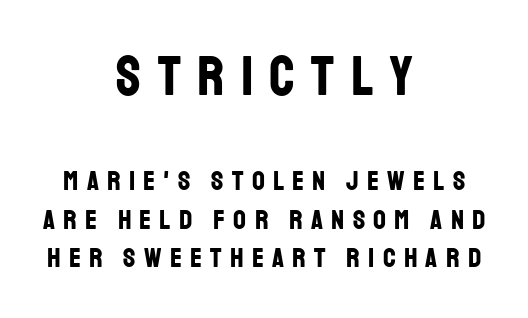
Q: Is the text bold? A: Yes.
Q: Is the text italic (slanted)? A: No, it is upright.
Q: Is the typeface a serif or a sans-serif typeface? A: Sans-serif.
Q: Is the text underlined? A: No.
Q: How is the paragraph aligned? A: Centered.
Q: Is the spacing between letters normal or unusually wide? A: Unusually wide.
Q: Is the spacing between lines tight, normal or loose? A: Normal.
Q: Which block of text is set in a larger size, the first (top) or the second (bottom)? A: The first (top) one.
Q: Width (condensed, normal, or wide)? A: Condensed.
Q: Stroke contrast? A: Low.
Q: x-height? A: Large.
Q: Monospaced? A: No.
